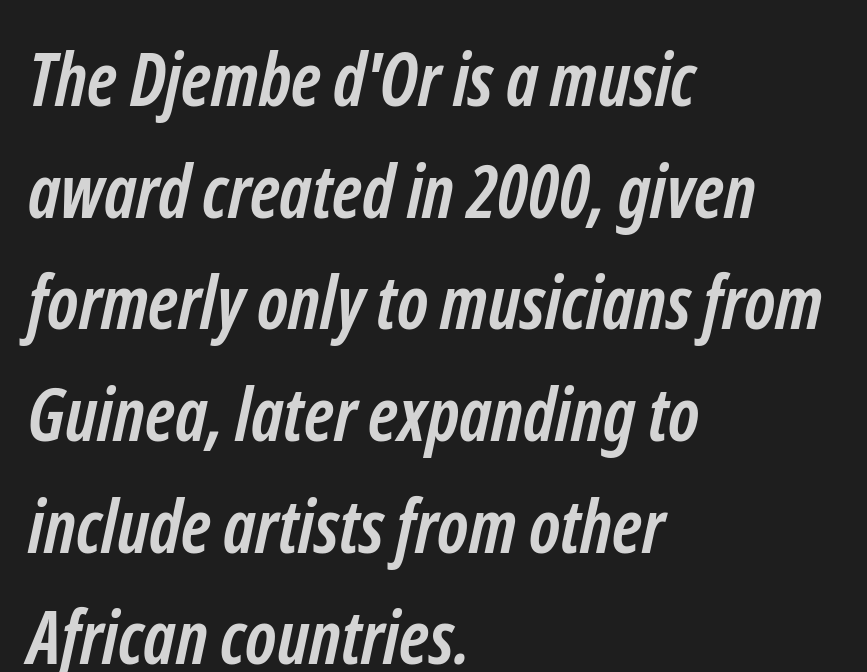
The image shows 73 px semibold, condensed sans-serif type; set left-aligned, normal line spacing (1.53x), normal letter spacing, not underlined; low stroke contrast and a medium x-height.
